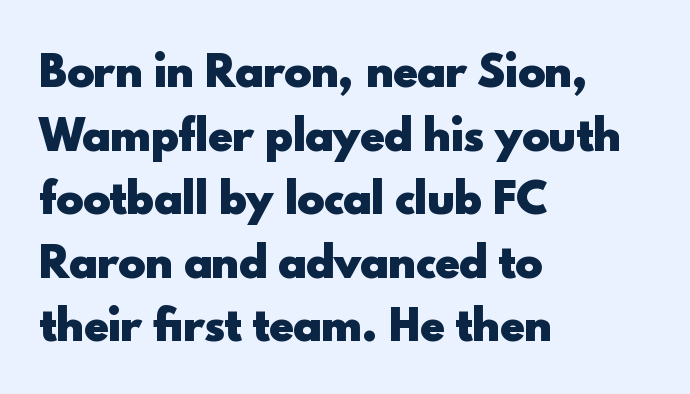
{"serif": "no", "italic": "no", "bold": "yes", "weight": "heavy", "width": "normal", "x_height": "small", "monospaced": "no", "underline": "no", "align": "left", "line_spacing": "normal", "line_spacing_ratio": 1.55, "letter_spacing": "normal", "letter_spacing_em": 0.0, "glyph_px": 41}
